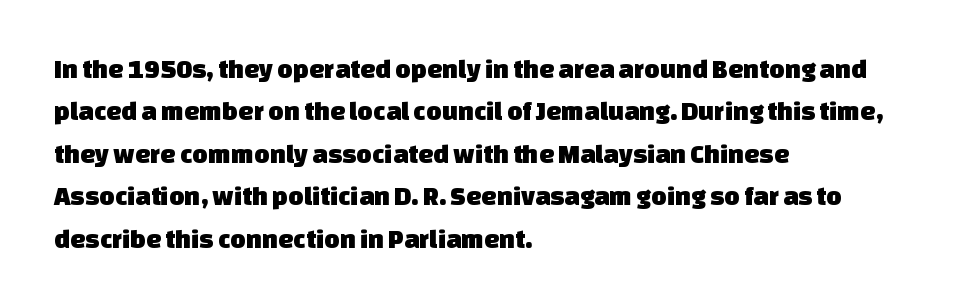
The compositor pushed each line to the left boundary. The passage shown stacks its lines at a standard gap. You could call the tracking neutral — neither tight nor loose. The string is rendered with underlining switched off.
